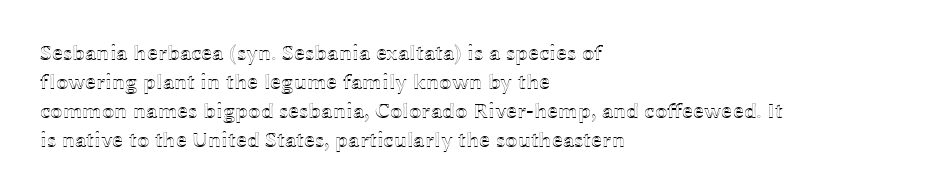
Q: Is the text italic (slanted)? A: No, it is upright.
Q: Is the text underlined? A: No.
Q: How is the paragraph aligned? A: Left-aligned.
Q: Is the spacing between letters normal or unusually wide? A: Normal.
Q: Is the spacing between lines tight, normal or loose? A: Normal.
